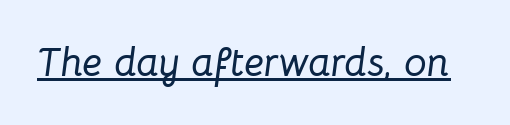
{"italic": "yes", "lean": "right", "slant_degrees": 8, "width": "normal", "stroke_contrast": "low", "x_height": "medium", "monospaced": "no", "underline": "yes", "letter_spacing": "normal", "letter_spacing_em": 0.0, "glyph_px": 40}
